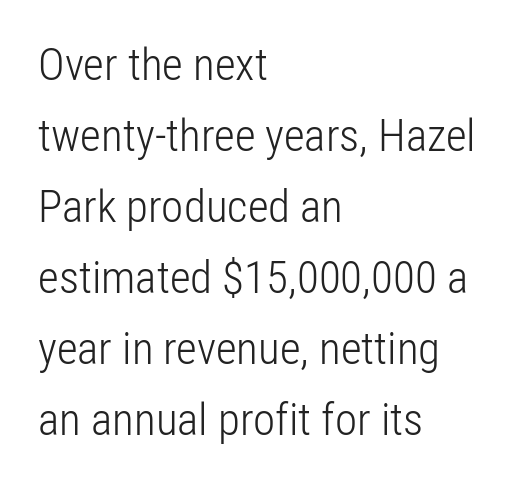
The image shows 45 px light, condensed sans-serif type, upright; set left-aligned, normal line spacing (1.58x), normal letter spacing, not underlined; low stroke contrast and a medium x-height.
